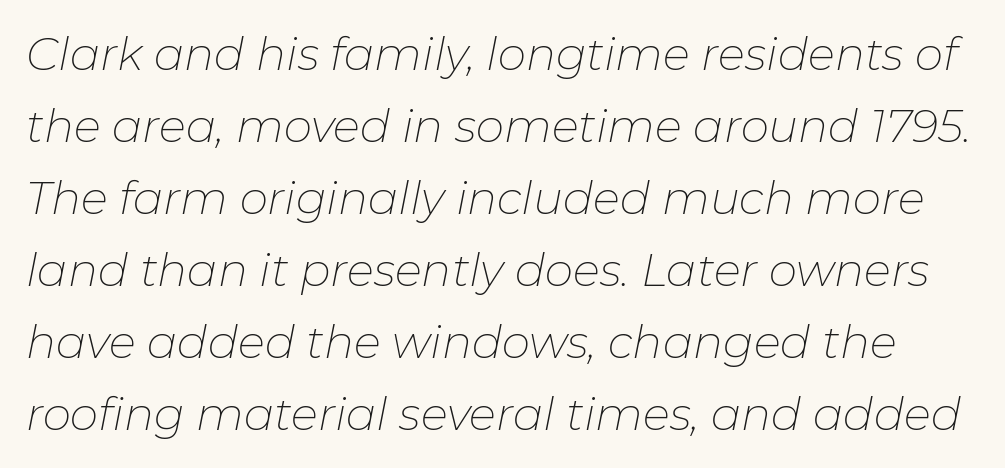
Weight: regular or lighter. Looks like regular typesetting: each glyph gets only the width it needs. A clean baseline with only descenders dipping below it. The leading is moderate, giving the passage an even texture. The letters sit at their default tracking, neither squeezed nor spread. An italicized treatment has been applied to the whole sample.
